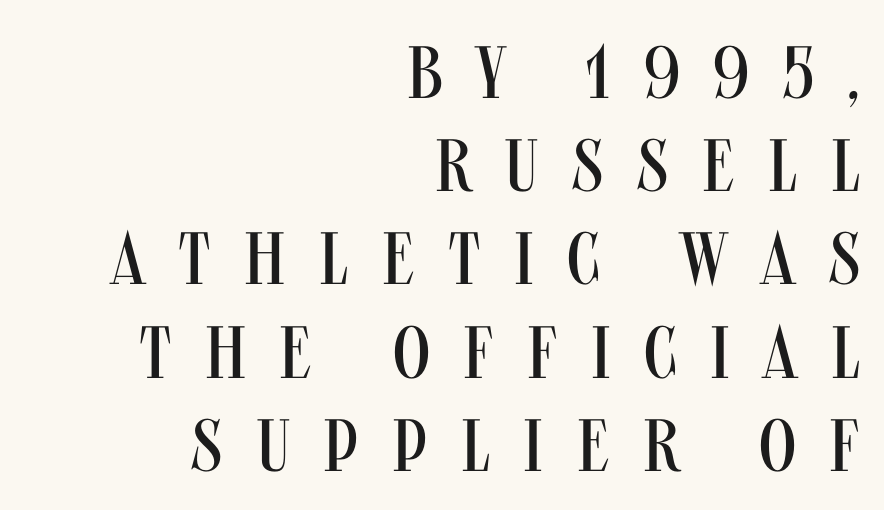
Q: Is the text bold? A: No.
Q: Is the text italic (slanted)? A: No, it is upright.
Q: Is the typeface a serif or a sans-serif typeface? A: Sans-serif.
Q: Is the text underlined? A: No.
Q: How is the paragraph aligned? A: Right-aligned.
Q: Is the spacing between letters normal or unusually wide? A: Unusually wide.
Q: Is the spacing between lines tight, normal or loose? A: Normal.
Q: Width (condensed, normal, or wide)? A: Condensed.
Q: Stroke contrast? A: Medium.
Q: x-height? A: Large.
Q: Monospaced? A: No.
